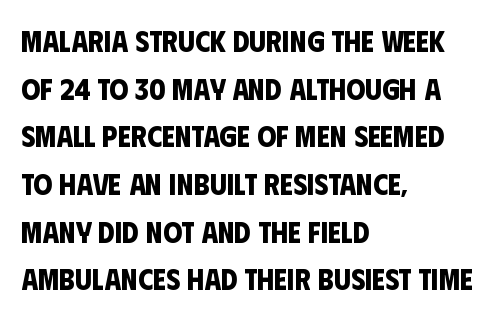
{"serif": "no", "bold": "yes", "weight": "bold", "width": "condensed", "stroke_contrast": "low", "x_height": "large", "monospaced": "no", "underline": "no", "align": "left", "line_spacing": "normal", "line_spacing_ratio": 1.59, "letter_spacing": "normal", "letter_spacing_em": 0.0, "glyph_px": 30}
